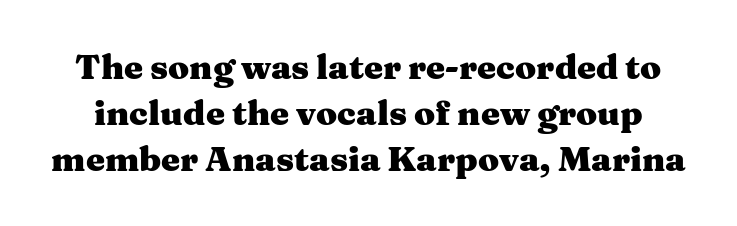
Heavy, bold letterforms. The line-height multiplier appears to be the usual default. What stands out about the letter spacing? Nothing — it is the standard amount. The passage shown is typed in a proportional face where columns would drift. The rendering shows small feet on the letterforms — a serif design.
